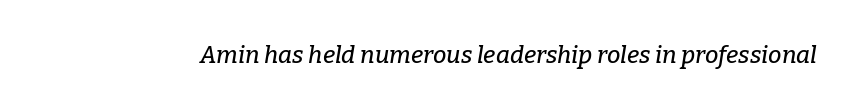
The passage shown leans; its letterforms are oblique. What stands out about the letter spacing? Nothing — it is the standard amount. Honestly, there is no underline to notice here at all.
